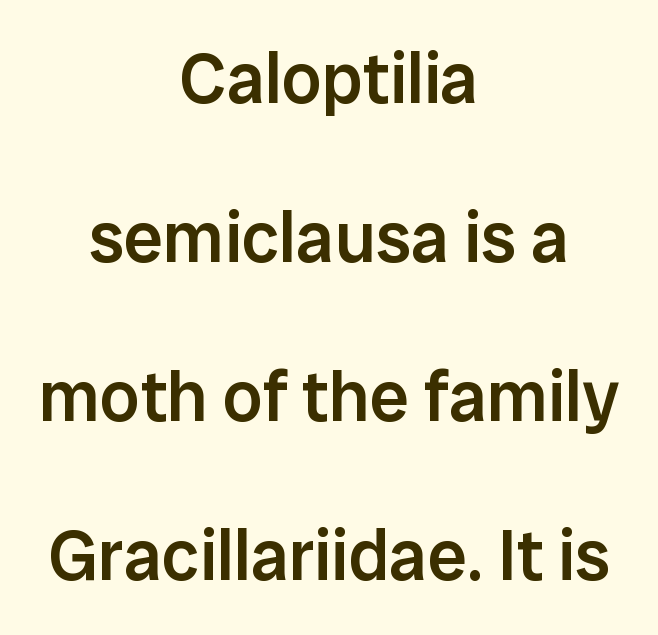
Q: Is the text bold? A: Semi-bold.
Q: Is the text italic (slanted)? A: No, it is upright.
Q: Is the typeface a serif or a sans-serif typeface? A: Sans-serif.
Q: Is the text underlined? A: No.
Q: How is the paragraph aligned? A: Centered.
Q: Is the spacing between letters normal or unusually wide? A: Normal.
Q: Is the spacing between lines tight, normal or loose? A: Loose.
Q: Width (condensed, normal, or wide)? A: Normal.
Q: Stroke contrast? A: Low.
Q: x-height? A: Medium.
Q: Monospaced? A: No.
